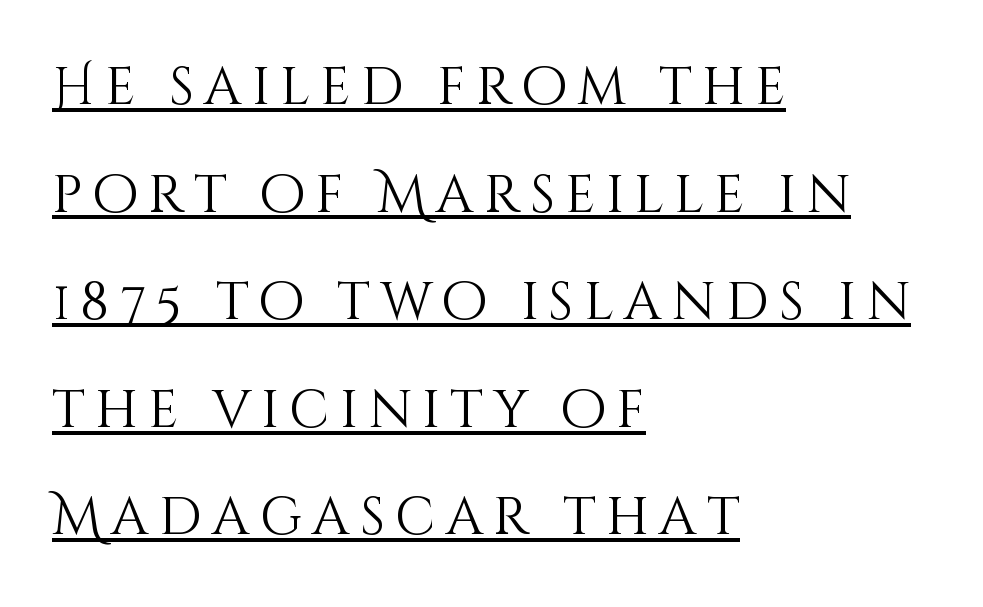
The image shows 53 px light type, upright; set left-aligned, loose line spacing (2.03x), underlined; medium stroke contrast and a large x-height.
